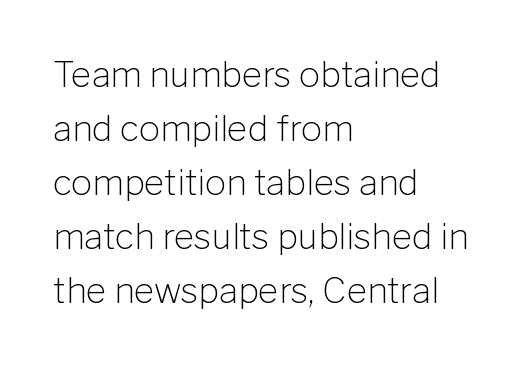
Q: Is the text bold? A: No.
Q: Is the text italic (slanted)? A: No, it is upright.
Q: Is the typeface a serif or a sans-serif typeface? A: Sans-serif.
Q: Is the text underlined? A: No.
Q: How is the paragraph aligned? A: Left-aligned.
Q: Is the spacing between letters normal or unusually wide? A: Normal.
Q: Is the spacing between lines tight, normal or loose? A: Normal.
Q: Width (condensed, normal, or wide)? A: Normal.
Q: Stroke contrast? A: Low.
Q: x-height? A: Medium.
Q: Monospaced? A: No.
